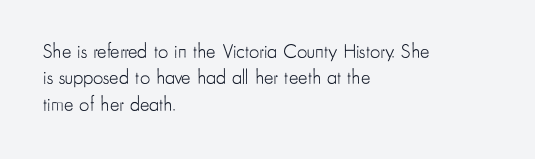
{"italic": "no", "bold": "no", "underline": "no", "align": "left", "line_spacing": "normal", "line_spacing_ratio": 1.32, "letter_spacing": "normal", "letter_spacing_em": 0.0, "glyph_px": 20}
